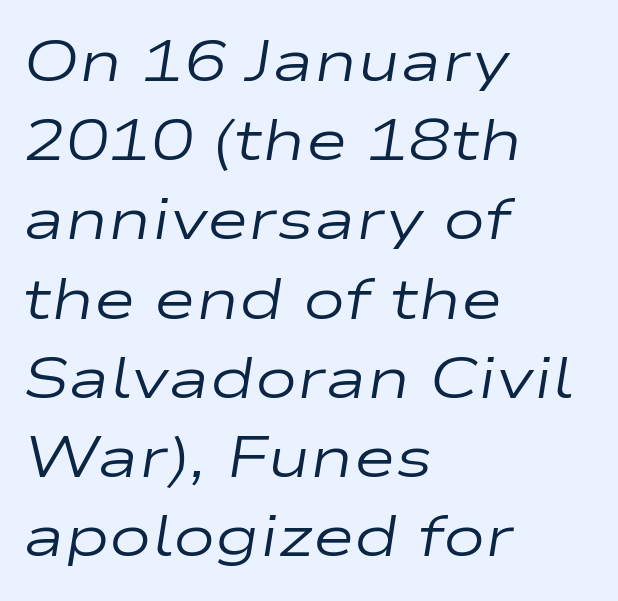
Q: Is the text bold? A: No.
Q: Is the text italic (slanted)? A: Yes, it leans right by about 9 degrees.
Q: Is the text underlined? A: No.
Q: How is the paragraph aligned? A: Left-aligned.
Q: Is the spacing between letters normal or unusually wide? A: Normal.
Q: Is the spacing between lines tight, normal or loose? A: Normal.
Q: Width (condensed, normal, or wide)? A: Wide.
Q: Stroke contrast? A: Low.
Q: x-height? A: Medium.
Q: Monospaced? A: No.
